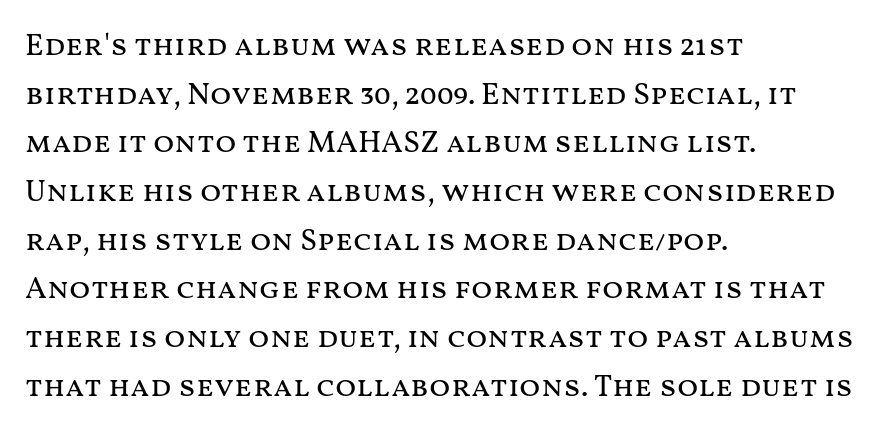
{"italic": "no", "bold": "no", "weight": "regular", "width": "wide", "stroke_contrast": "medium", "x_height": "medium", "monospaced": "no", "underline": "no", "align": "left", "line_spacing": "normal", "line_spacing_ratio": 1.57, "letter_spacing": "normal", "letter_spacing_em": 0.0, "glyph_px": 31}
